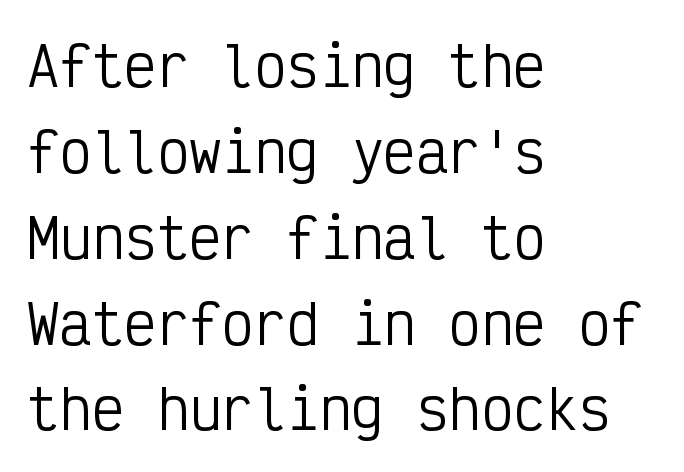
The image shows 54 px regular-weight, condensed sans-serif type, upright, monospaced; set left-aligned, normal line spacing (1.59x), normal letter spacing, not underlined; low stroke contrast and a medium x-height.
